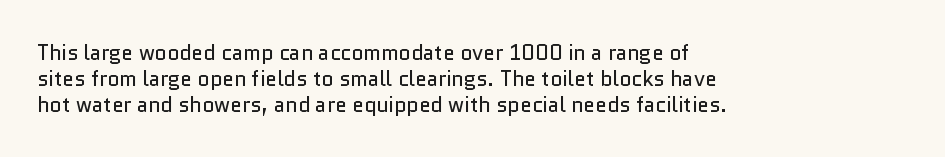
Q: Is the text bold? A: No.
Q: Is the text italic (slanted)? A: No, it is upright.
Q: Is the text underlined? A: No.
Q: How is the paragraph aligned? A: Left-aligned.
Q: Is the spacing between letters normal or unusually wide? A: Normal.
